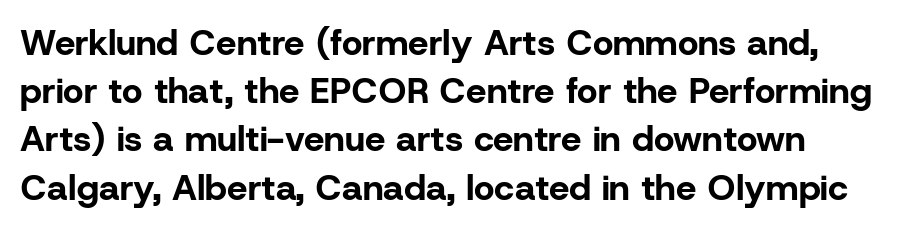
The image shows 36 px bold sans-serif type, upright; set normal line spacing (1.34x), normal letter spacing, not underlined; low stroke contrast and a medium x-height.
